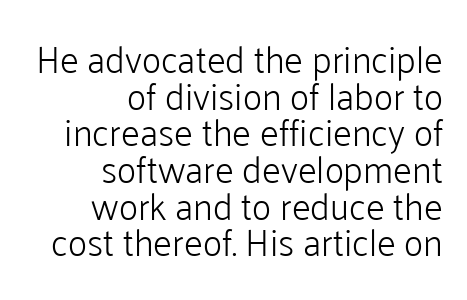
The image shows 37 px light sans-serif type, upright; set right-aligned, tight line spacing (0.99x), normal letter spacing, not underlined; low stroke contrast and a medium x-height.
